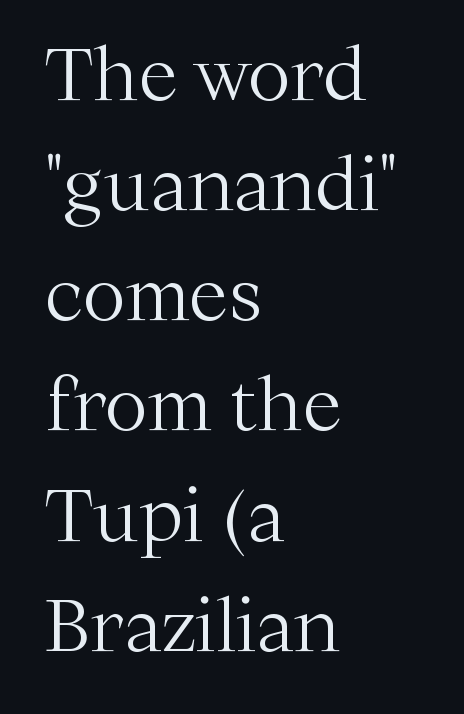
The image shows 72 px light serif type, upright; set left-aligned, normal line spacing (1.53x), normal letter spacing, not underlined; medium stroke contrast and a medium x-height.
